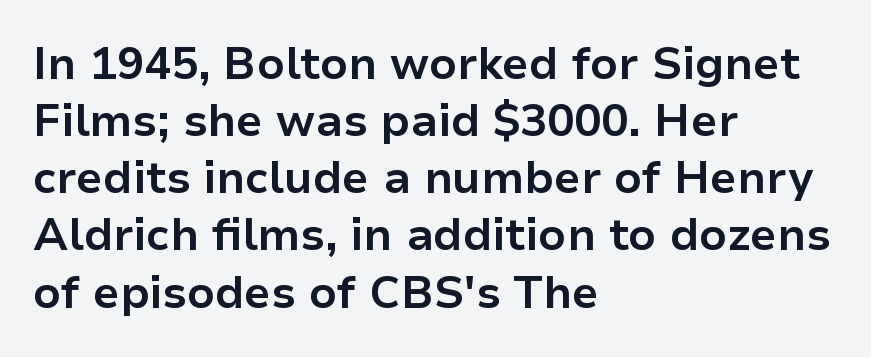
The image shows 45 px bold sans-serif type, upright; set left-aligned, normal line spacing (1.27x), normal letter spacing, not underlined; low stroke contrast and a medium x-height.
